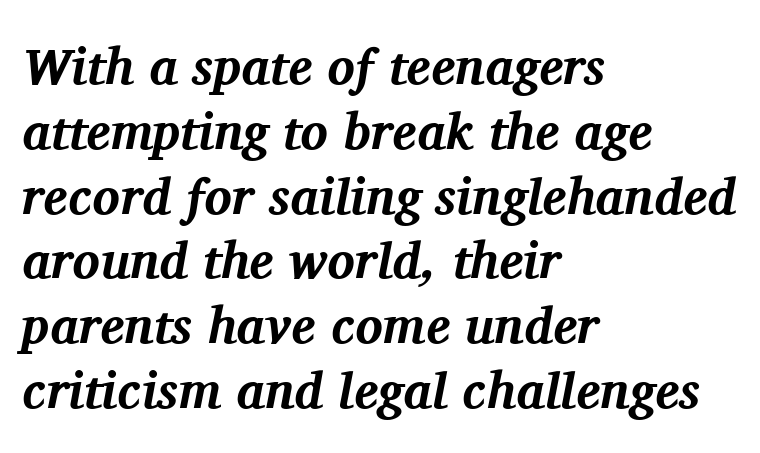
Q: Is the text bold? A: Yes.
Q: Is the text italic (slanted)? A: Yes, it leans right by about 11 degrees.
Q: Is the typeface a serif or a sans-serif typeface? A: Serif.
Q: Is the text underlined? A: No.
Q: How is the paragraph aligned? A: Left-aligned.
Q: Is the spacing between letters normal or unusually wide? A: Normal.
Q: Is the spacing between lines tight, normal or loose? A: Normal.
Q: Width (condensed, normal, or wide)? A: Normal.
Q: Stroke contrast? A: Medium.
Q: x-height? A: Medium.
Q: Monospaced? A: No.
